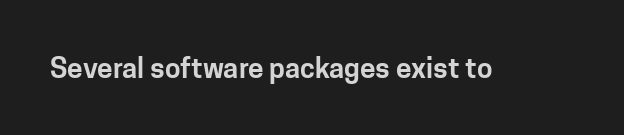
Tracking here is standard; glyphs follow each other at the usual distance. You can tell it's not italic because the verticals are truly vertical. Typographically, this falls in the sans-serif category. The letters advance in unequal steps, a hallmark of proportional type. No word sits above an underline.
